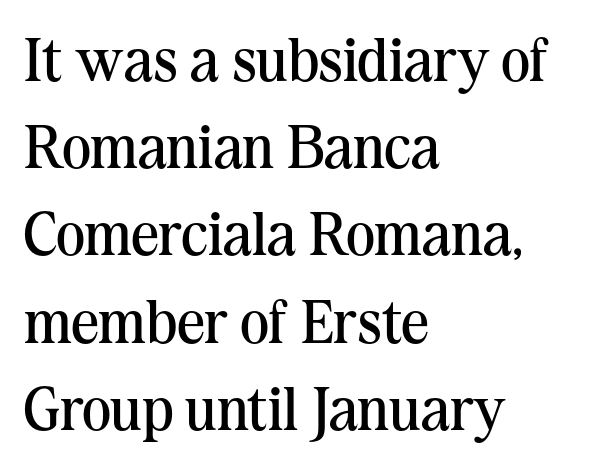
{"serif": "yes", "italic": "no", "bold": "no", "weight": "regular", "width": "normal", "stroke_contrast": "medium", "x_height": "medium", "monospaced": "no", "underline": "no", "align": "left", "line_spacing": "normal", "line_spacing_ratio": 1.43, "letter_spacing": "normal", "letter_spacing_em": 0.0, "glyph_px": 61}
